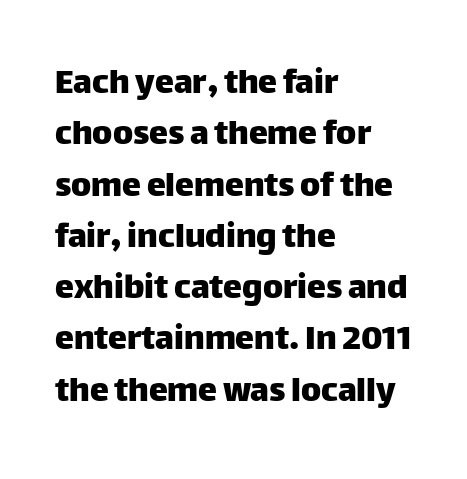
Q: Is the text italic (slanted)? A: No, it is upright.
Q: Is the typeface a serif or a sans-serif typeface? A: Sans-serif.
Q: Is the text underlined? A: No.
Q: How is the paragraph aligned? A: Left-aligned.
Q: Is the spacing between letters normal or unusually wide? A: Normal.
Q: Is the spacing between lines tight, normal or loose? A: Normal.
Q: Width (condensed, normal, or wide)? A: Normal.
Q: Stroke contrast? A: Low.
Q: x-height? A: Large.
Q: Monospaced? A: No.
